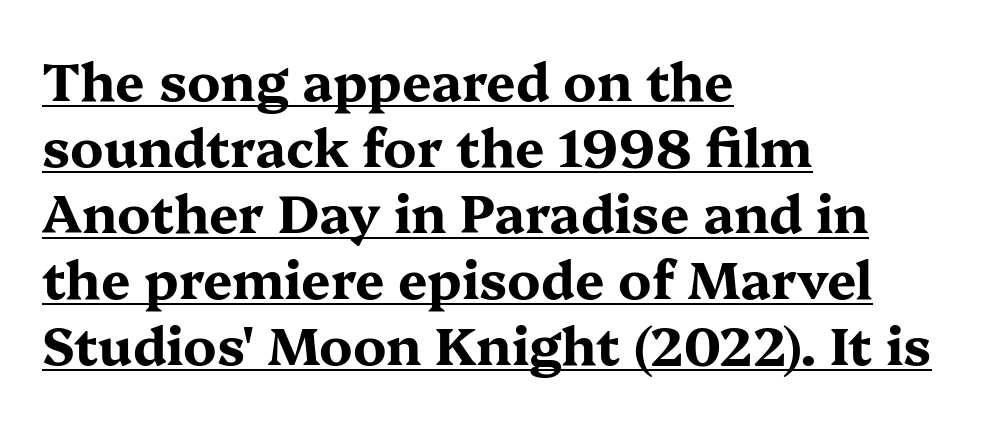
Q: Is the text bold? A: Yes.
Q: Is the text italic (slanted)? A: No, it is upright.
Q: Is the typeface a serif or a sans-serif typeface? A: Serif.
Q: Is the text underlined? A: Yes.
Q: How is the paragraph aligned? A: Left-aligned.
Q: Is the spacing between letters normal or unusually wide? A: Normal.
Q: Is the spacing between lines tight, normal or loose? A: Normal.
Q: Width (condensed, normal, or wide)? A: Wide.
Q: Stroke contrast? A: Medium.
Q: x-height? A: Medium.
Q: Monospaced? A: No.
